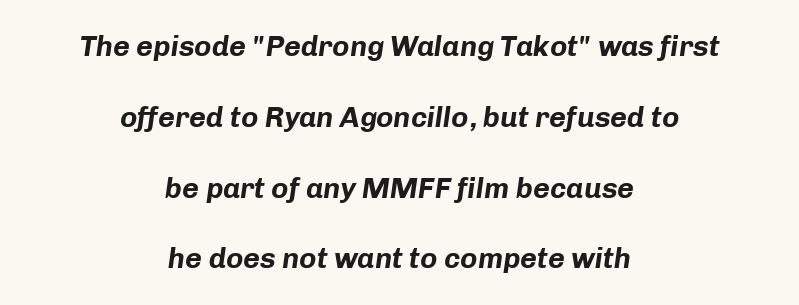
Do the characters align in a grid? No, the font is proportional. Typesetter's note: full bold, strokes at maximum text heaviness. The type is set solid horizontally, with unmodified tracking. Is there much room between lines? Yes — plenty of vertical air separates them.
